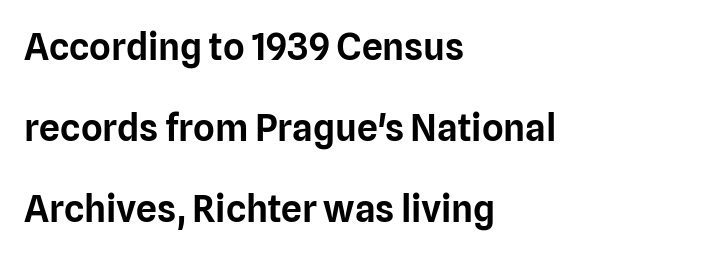
The image shows 37 px sans-serif type, upright; set left-aligned, loose line spacing (2.19x), normal letter spacing, not underlined; low stroke contrast and a medium x-height.
